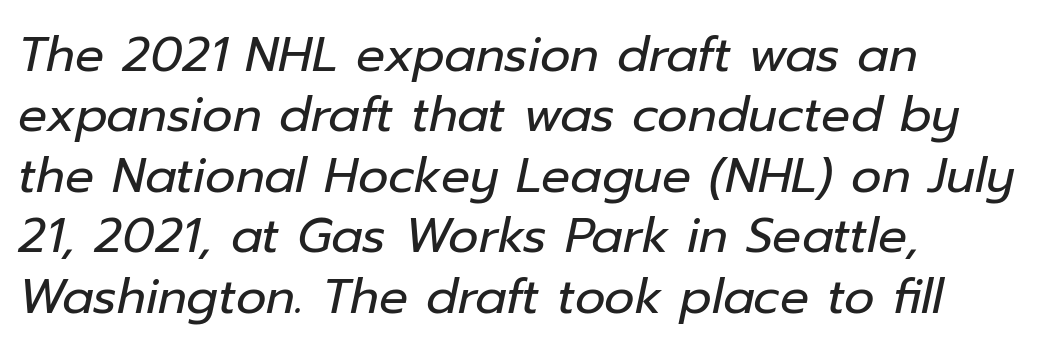
The image shows 48 px regular-weight type, italic (leaning right); set left-aligned, normal line spacing (1.26x), normal letter spacing, not underlined; low stroke contrast and a medium x-height.
